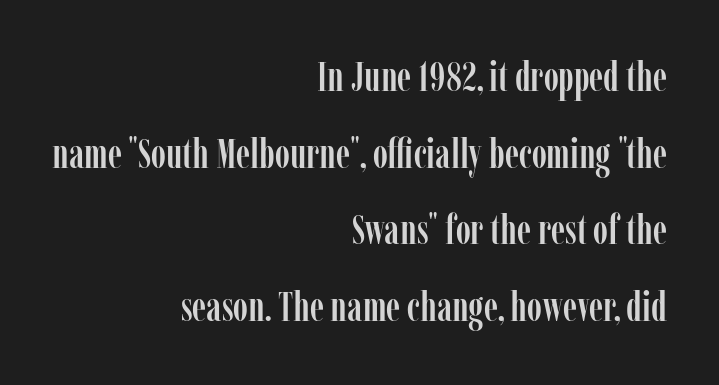
Q: Is the text italic (slanted)? A: No, it is upright.
Q: Is the typeface a serif or a sans-serif typeface? A: Serif.
Q: Is the text underlined? A: No.
Q: How is the paragraph aligned? A: Right-aligned.
Q: Is the spacing between letters normal or unusually wide? A: Normal.
Q: Width (condensed, normal, or wide)? A: Condensed.
Q: Stroke contrast? A: Low.
Q: x-height? A: Medium.
Q: Monospaced? A: No.
